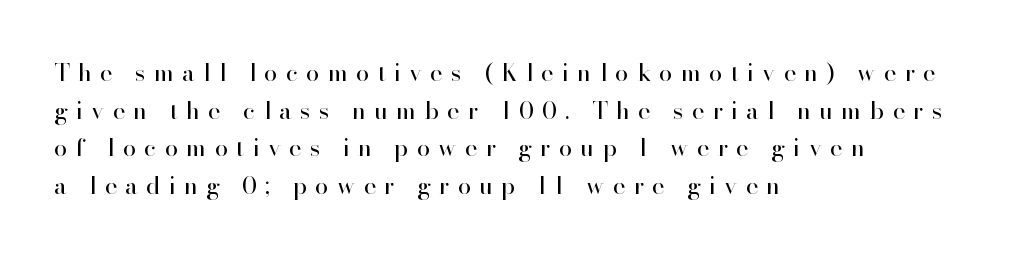
Q: Is the text bold? A: No.
Q: Is the text italic (slanted)? A: No, it is upright.
Q: Is the text underlined? A: No.
Q: How is the paragraph aligned? A: Left-aligned.
Q: Is the spacing between letters normal or unusually wide? A: Unusually wide.
Q: Is the spacing between lines tight, normal or loose? A: Normal.
